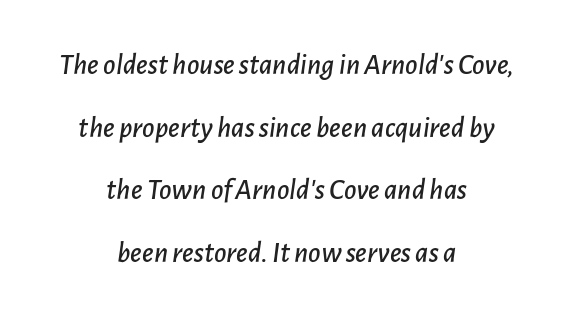
Italic: yes, the glyphs are oblique. Reading down the column, the eye jumps a long way to each next line. The glyphs are unaccompanied by any horizontal stroke below them. Spacing between characters is what you'd get straight out of the box. Each letter keeps its own natural width here, so spacing adapts to shape.
